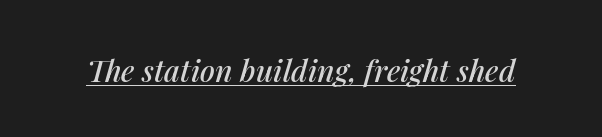
Underlined type. How are the letters spaced? Ordinarily, with no added tracking. The letters advance in unequal steps, a hallmark of proportional type. A typesetter would mark this as italic.
